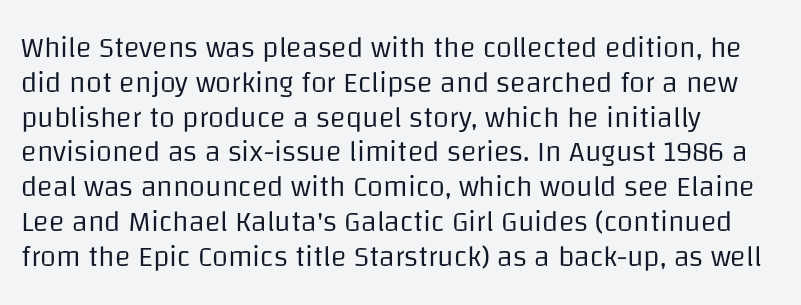
Q: Is the text bold? A: No.
Q: Is the text italic (slanted)? A: No, it is upright.
Q: Is the typeface a serif or a sans-serif typeface? A: Sans-serif.
Q: Is the text underlined? A: No.
Q: How is the paragraph aligned? A: Left-aligned.
Q: Is the spacing between letters normal or unusually wide? A: Normal.
Q: Width (condensed, normal, or wide)? A: Normal.
Q: Stroke contrast? A: Low.
Q: x-height? A: Large.
Q: Monospaced? A: No.
